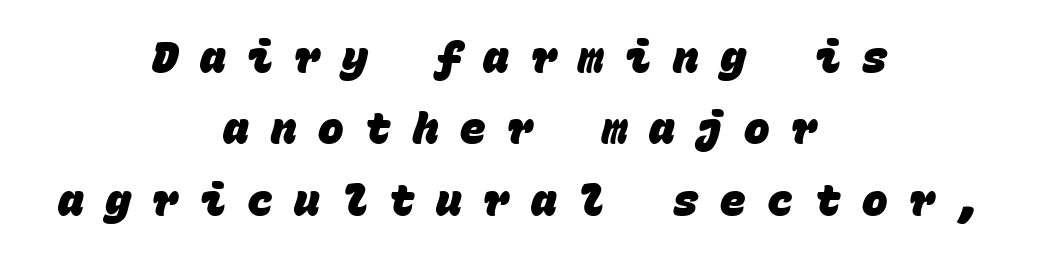
Q: Is the text bold? A: Yes.
Q: Is the typeface a serif or a sans-serif typeface? A: Sans-serif.
Q: Is the text underlined? A: No.
Q: How is the paragraph aligned? A: Centered.
Q: Is the spacing between letters normal or unusually wide? A: Unusually wide.
Q: Is the spacing between lines tight, normal or loose? A: Normal.
Q: Width (condensed, normal, or wide)? A: Normal.
Q: Stroke contrast? A: Low.
Q: x-height? A: Large.
Q: Monospaced? A: Yes.
